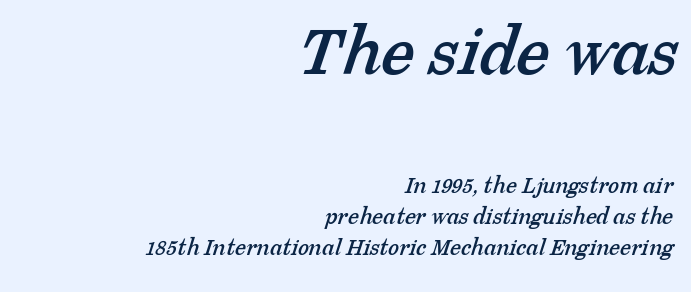
Q: Is the typeface a serif or a sans-serif typeface? A: Serif.
Q: Is the text underlined? A: No.
Q: How is the paragraph aligned? A: Right-aligned.
Q: Is the spacing between letters normal or unusually wide? A: Normal.
Q: Which block of text is set in a larger size, the first (top) or the second (bottom)? A: The first (top) one.
Q: Width (condensed, normal, or wide)? A: Normal.
Q: Stroke contrast? A: Low.
Q: x-height? A: Medium.
Q: Monospaced? A: No.
